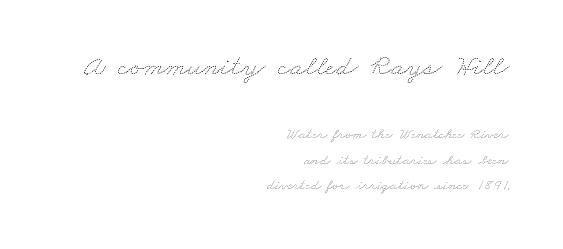
The image shows 30 px thin, wide type; set right-aligned, normal line spacing (1.68x), normal letter spacing, not underlined; the first (top) block is 2.0x larger; medium stroke contrast and a small x-height.
